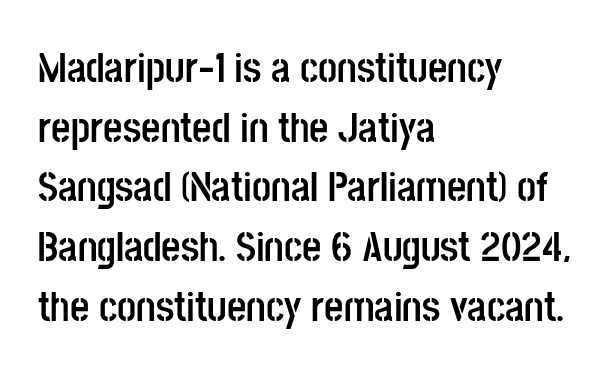
The image shows 42 px semibold, condensed sans-serif type, upright; set left-aligned, normal line spacing (1.42x), normal letter spacing, not underlined; low stroke contrast and a large x-height.
